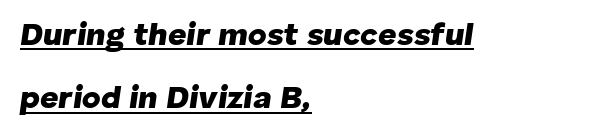
{"italic": "yes", "lean": "right", "slant_degrees": 8, "bold": "yes", "weight": "heavy", "width": "normal", "stroke_contrast": "low", "x_height": "medium", "monospaced": "no", "underline": "yes", "align": "left", "line_spacing": "loose", "line_spacing_ratio": 1.98, "letter_spacing": "normal", "letter_spacing_em": 0.0, "glyph_px": 32}
